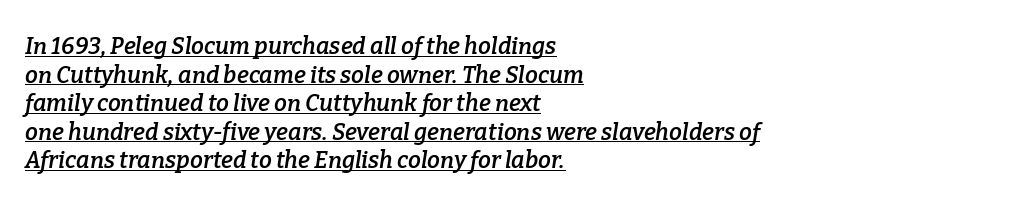
The image shows 23 px text type, italic (leaning right); set left-aligned, line spacing 1.24x, normal letter spacing, underlined.
